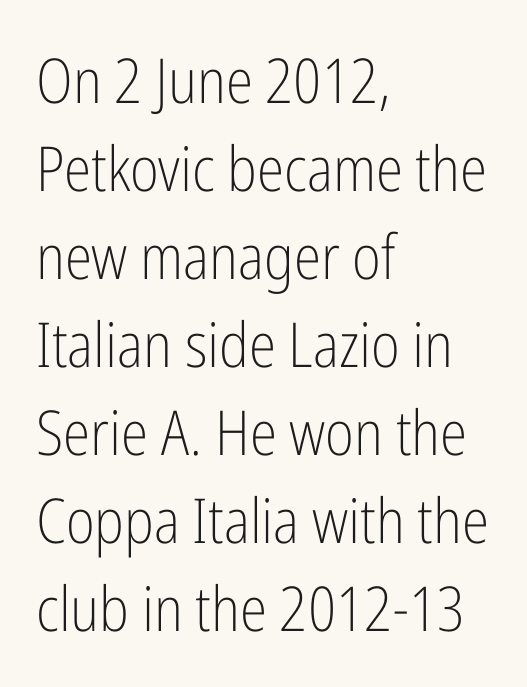
{"serif": "no", "italic": "no", "bold": "no", "weight": "light", "width": "condensed", "stroke_contrast": "low", "x_height": "medium", "monospaced": "no", "underline": "no", "align": "left", "line_spacing": "normal", "line_spacing_ratio": 1.42, "letter_spacing": "normal", "letter_spacing_em": 0.0, "glyph_px": 62}
